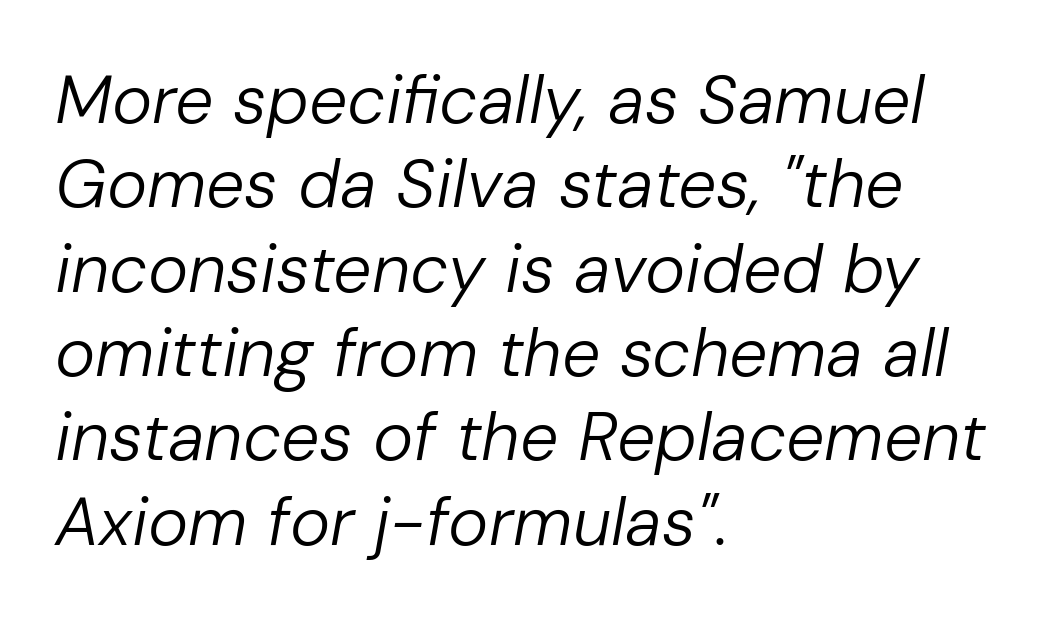
Q: Is the text bold? A: No.
Q: Is the text italic (slanted)? A: Yes, it leans right by about 10 degrees.
Q: Is the text underlined? A: No.
Q: How is the paragraph aligned? A: Left-aligned.
Q: Is the spacing between letters normal or unusually wide? A: Normal.
Q: Width (condensed, normal, or wide)? A: Normal.
Q: Stroke contrast? A: Low.
Q: x-height? A: Medium.
Q: Monospaced? A: No.
